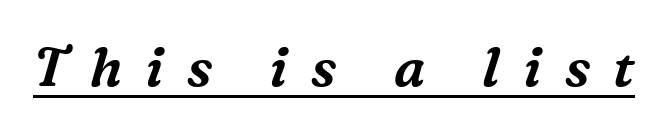
The image shows 54 px serif type, italic (leaning right); set unusually wide letter spacing (+0.43 em), underlined; medium stroke contrast and a medium x-height.
